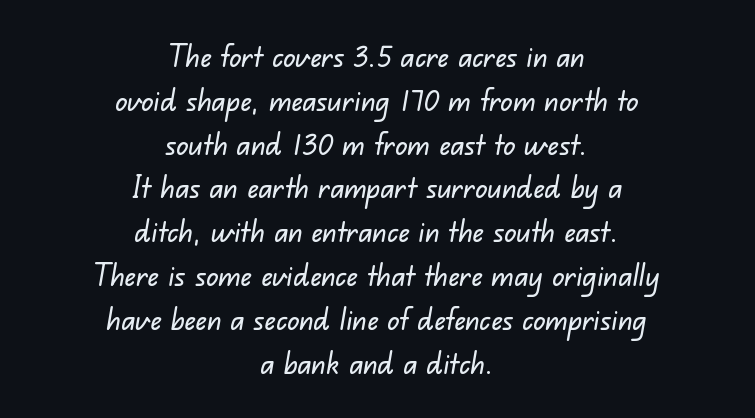
The horizontal fit of the characters is conventional and even. Quick note: underline off. Think of a printed novel: that variable character pitch is what you see here. This sample is center-justified, so both line endings float freely. The font family rendered here belongs to the sans-serif group. Is there much room between lines? A standard amount, neither cramped nor airy.
